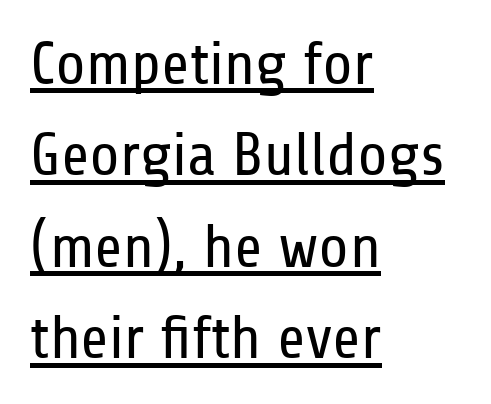
The image shows 61 px regular-weight, condensed sans-serif type, upright; set left-aligned, normal line spacing (1.5x), normal letter spacing, underlined; low stroke contrast and a medium x-height.
